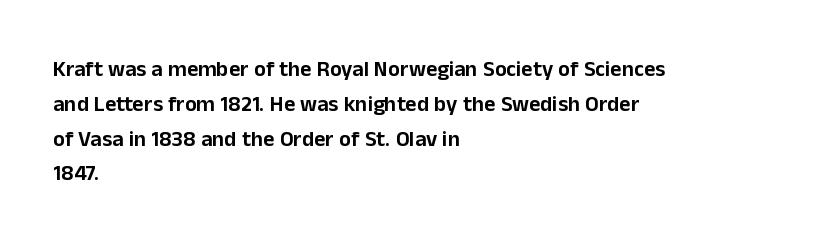
{"italic": "no", "underline": "no", "align": "left", "line_spacing": "normal", "line_spacing_ratio": 1.58, "letter_spacing": "normal", "letter_spacing_em": 0.0, "glyph_px": 22}
